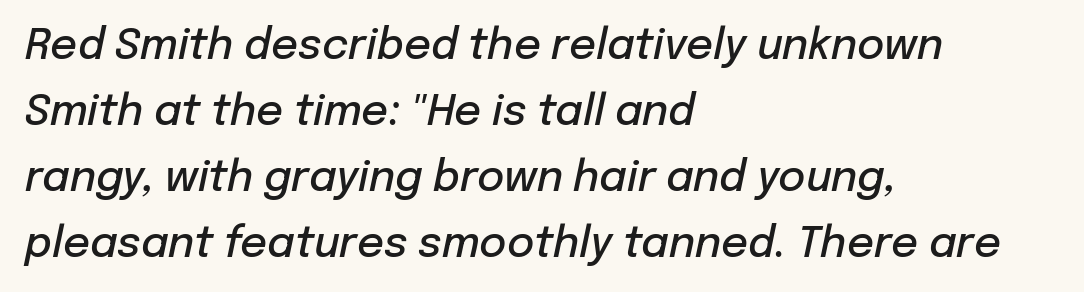
Compared with an ordinary text face, these strokes are moderately heavier — a semibold. How would I describe the line gaps? Plain and ordinary. The paragraph has a hard left edge and a soft right edge. The letters sit at their default tracking, neither squeezed nor spread.
